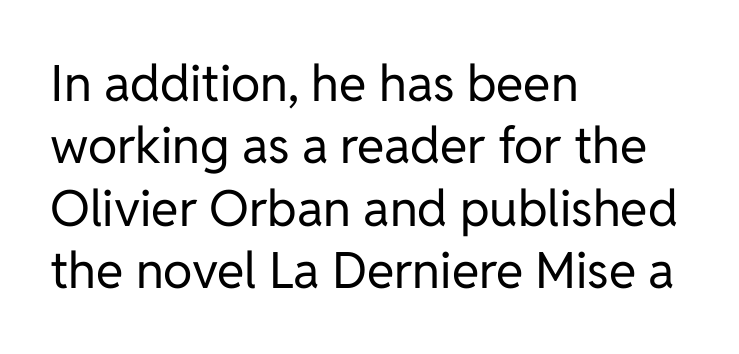
Q: Is the text bold? A: No.
Q: Is the text italic (slanted)? A: No, it is upright.
Q: Is the typeface a serif or a sans-serif typeface? A: Sans-serif.
Q: Is the text underlined? A: No.
Q: How is the paragraph aligned? A: Left-aligned.
Q: Is the spacing between letters normal or unusually wide? A: Normal.
Q: Is the spacing between lines tight, normal or loose? A: Normal.
Q: Width (condensed, normal, or wide)? A: Normal.
Q: Stroke contrast? A: Low.
Q: x-height? A: Medium.
Q: Monospaced? A: No.
